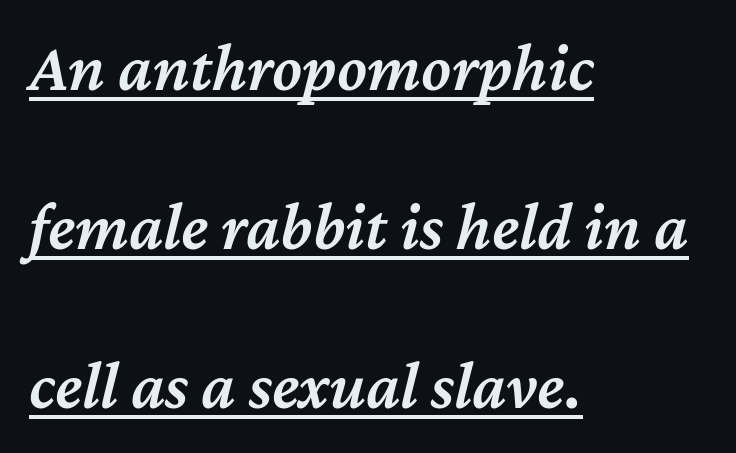
The image shows 68 px semibold type, italic (leaning right); set left-aligned, loose line spacing (2.34x), normal letter spacing, underlined; medium stroke contrast and a medium x-height.
